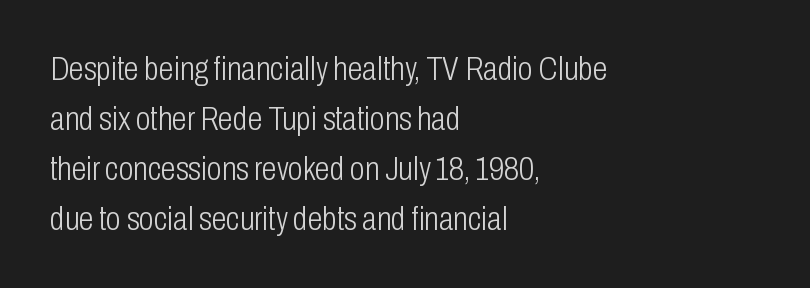
Letters have the restrained weight of plain body copy at most. The line-height multiplier appears to be the usual default. A typesetter would call this proportional, since set widths differ per character. The space beneath each line is pristine and unruled. The compositor pushed each line to the left boundary. Does the lettering tilt? It doesn't — this is upright.
